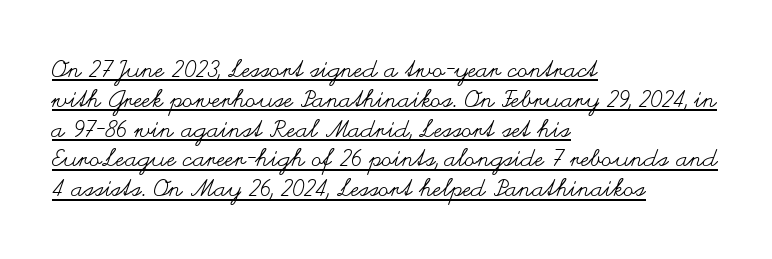
Q: Is the text bold? A: No.
Q: Is the text italic (slanted)? A: Yes.
Q: Is the text underlined? A: Yes.
Q: How is the paragraph aligned? A: Left-aligned.
Q: Is the spacing between letters normal or unusually wide? A: Normal.
